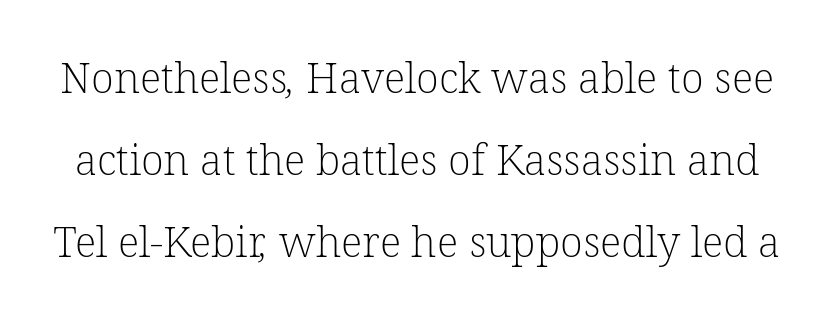
Each word holds together tightly as a unit, with standard inter-letter gaps. The typesetting does not lean heavy: it is not bold. Check where the strokes stop: tiny serifs finish them off. Do the characters align in a grid? No, the font is proportional. The space directly below the letters is spotless. This sample trades compactness for vertical openness between lines.
